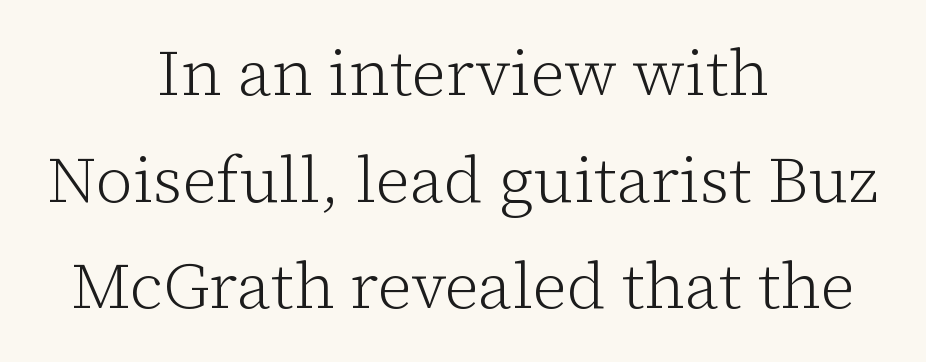
The passage shown stacks its lines at a standard gap. Leftover space on each line is divided equally before and after the words. The gaps between neighbouring characters are ordinary and unremarkable. Italic: no, the glyphs are upright roman. These lines are composed in type with serifs. The letters look calm and open, with moderate or lighter stems.
